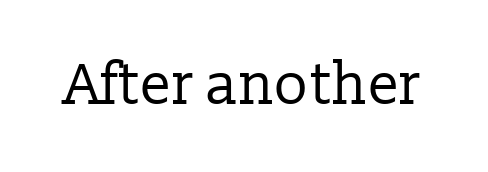
The image shows 58 px regular-weight serif type, upright; set normal letter spacing, not underlined; low stroke contrast and a medium x-height.
